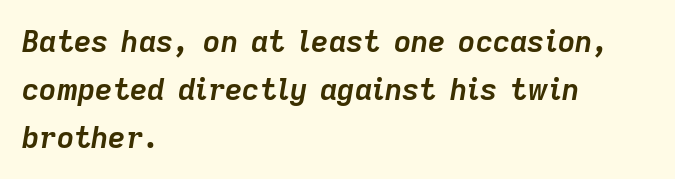
The image shows 30 px semibold type, italic (leaning right); set left-aligned, normal line spacing (1.6x), normal letter spacing, not underlined; low stroke contrast and a medium x-height.
